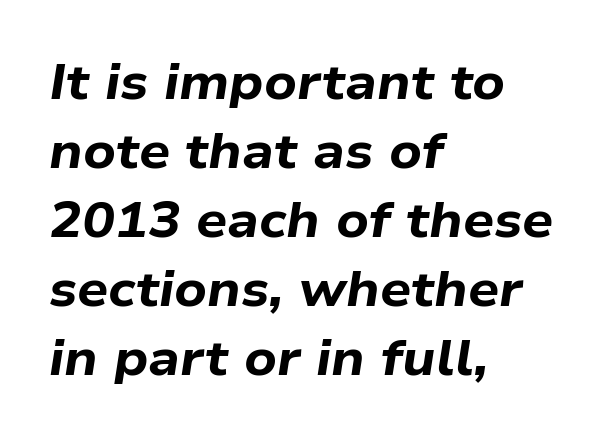
The image shows 49 px bold, wide type, italic (leaning right); set left-aligned, normal line spacing (1.41x), normal letter spacing, not underlined; low stroke contrast and a medium x-height.
